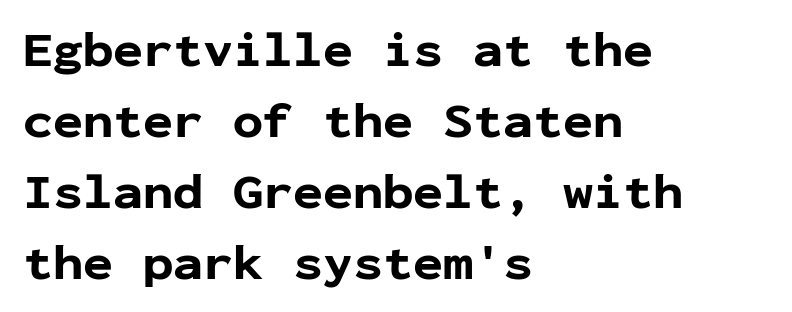
{"serif": "no", "italic": "no", "bold": "yes", "weight": "bold", "width": "normal", "stroke_contrast": "low", "x_height": "medium", "monospaced": "yes", "underline": "no", "align": "left", "line_spacing": "normal", "line_spacing_ratio": 1.42, "letter_spacing": "normal", "letter_spacing_em": 0.0, "glyph_px": 50}
